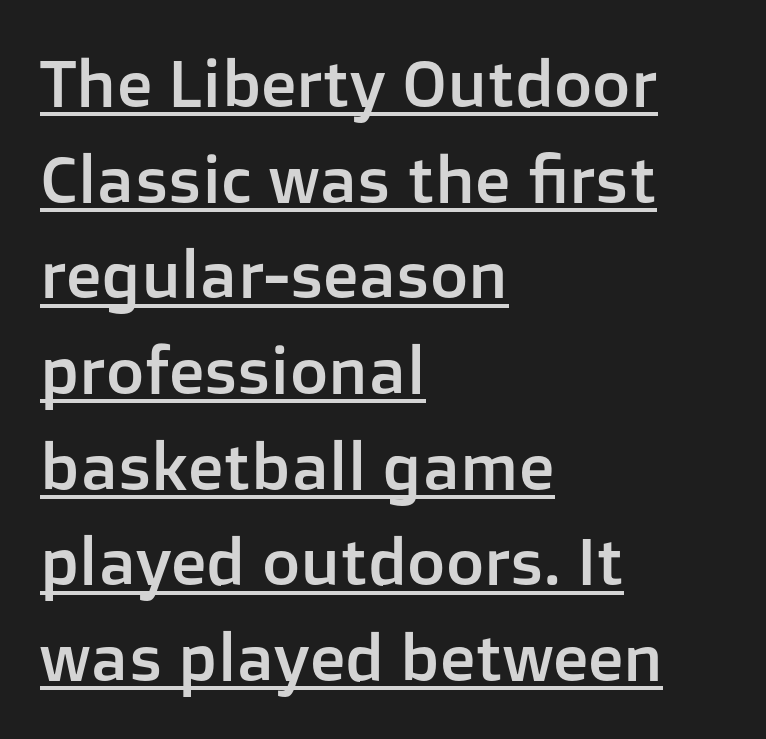
Q: Is the text italic (slanted)? A: No, it is upright.
Q: Is the typeface a serif or a sans-serif typeface? A: Sans-serif.
Q: Is the text underlined? A: Yes.
Q: How is the paragraph aligned? A: Left-aligned.
Q: Is the spacing between letters normal or unusually wide? A: Normal.
Q: Is the spacing between lines tight, normal or loose? A: Normal.
Q: Width (condensed, normal, or wide)? A: Normal.
Q: Stroke contrast? A: Low.
Q: x-height? A: Medium.
Q: Monospaced? A: No.
